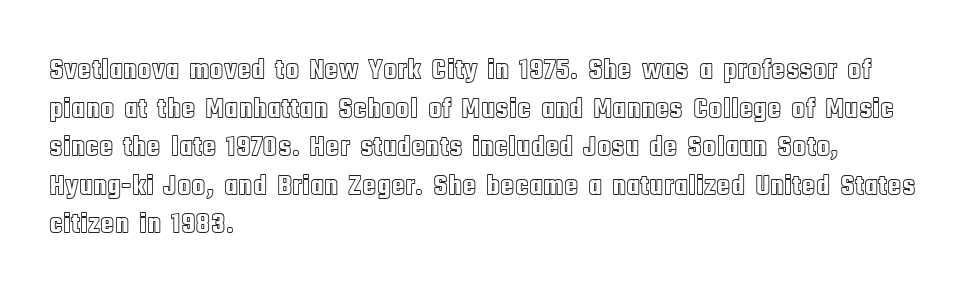
{"italic": "no", "width": "condensed", "x_height": "large", "monospaced": "no", "underline": "no", "align": "left", "line_spacing": "normal", "line_spacing_ratio": 1.33, "letter_spacing": "normal", "letter_spacing_em": 0.0, "glyph_px": 29}
